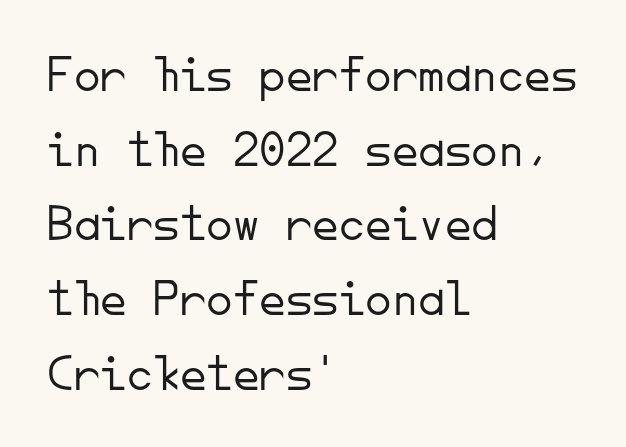
Q: Is the text bold? A: No.
Q: Is the text italic (slanted)? A: No, it is upright.
Q: Is the typeface a serif or a sans-serif typeface? A: Sans-serif.
Q: Is the text underlined? A: No.
Q: How is the paragraph aligned? A: Left-aligned.
Q: Is the spacing between letters normal or unusually wide? A: Normal.
Q: Is the spacing between lines tight, normal or loose? A: Normal.
Q: Width (condensed, normal, or wide)? A: Normal.
Q: Stroke contrast? A: Low.
Q: x-height? A: Small.
Q: Monospaced? A: Yes.
